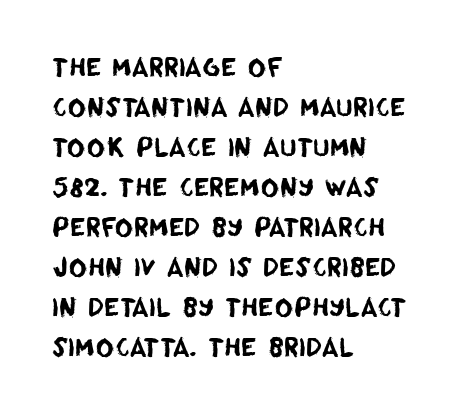
Q: Is the text underlined? A: No.
Q: How is the paragraph aligned? A: Left-aligned.
Q: Is the spacing between letters normal or unusually wide? A: Normal.
Q: Is the spacing between lines tight, normal or loose? A: Normal.
